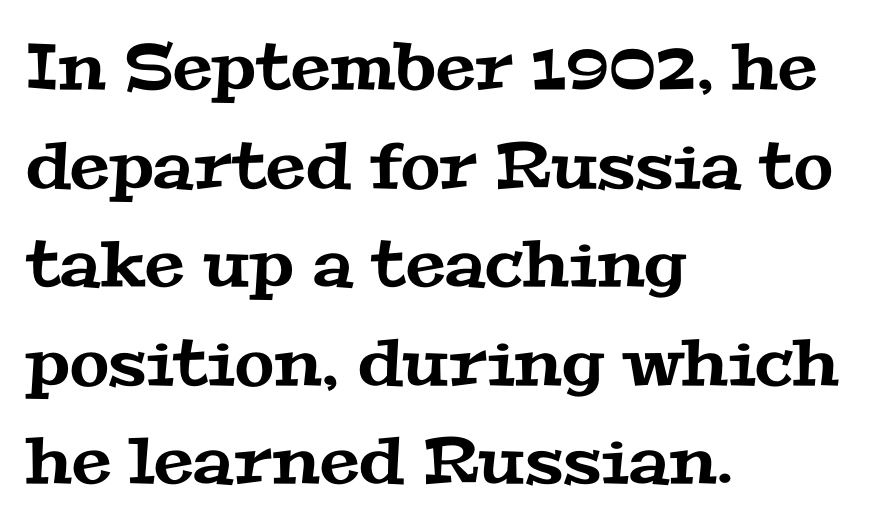
The image shows 64 px wide serif type; set left-aligned, normal line spacing (1.54x), normal letter spacing, not underlined; medium stroke contrast and a medium x-height.
